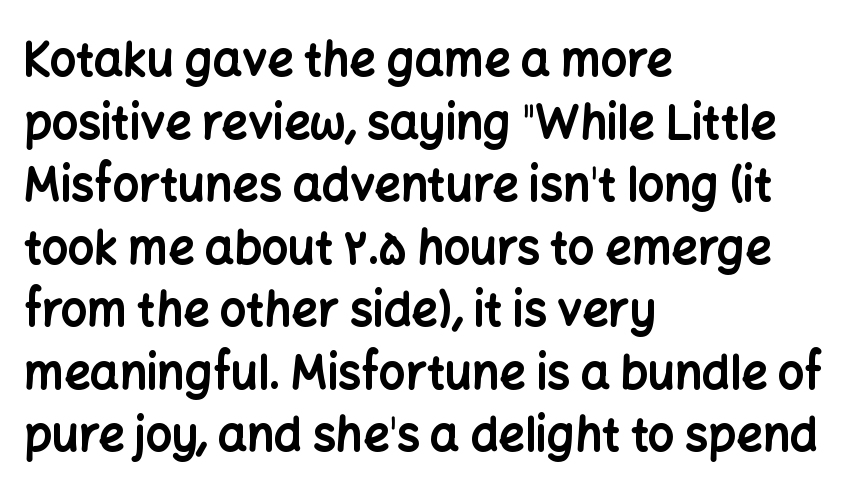
Q: Is the text bold? A: Yes.
Q: Is the text italic (slanted)? A: No, it is upright.
Q: Is the typeface a serif or a sans-serif typeface? A: Sans-serif.
Q: Is the text underlined? A: No.
Q: How is the paragraph aligned? A: Left-aligned.
Q: Is the spacing between letters normal or unusually wide? A: Normal.
Q: Is the spacing between lines tight, normal or loose? A: Normal.
Q: Width (condensed, normal, or wide)? A: Normal.
Q: Stroke contrast? A: Low.
Q: x-height? A: Medium.
Q: Monospaced? A: No.
